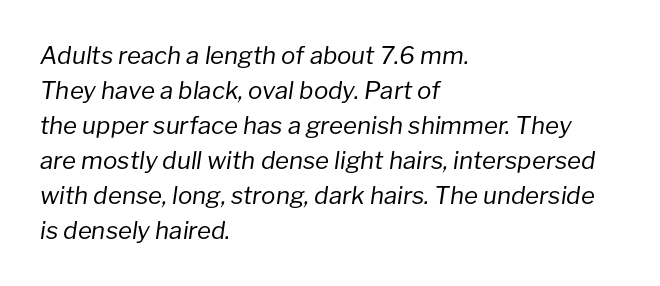
{"italic": "yes", "lean": "right", "slant_degrees": 8, "bold": "no", "underline": "no", "align": "left", "line_spacing": "normal", "line_spacing_ratio": 1.46, "letter_spacing": "normal", "letter_spacing_em": 0.0, "glyph_px": 24}
